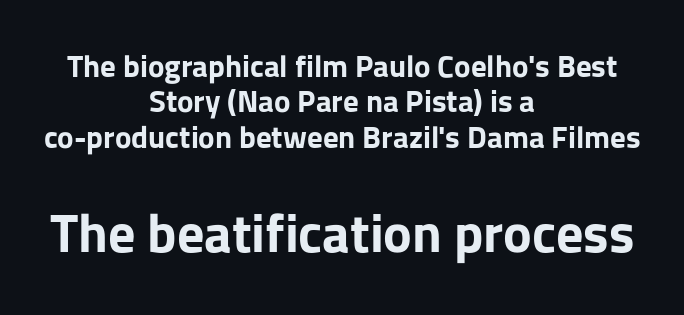
Think of a printed novel: that variable character pitch is what you see here. Only glyphs here, with clear space below each row. The paragraph has two soft edges and a firm central axis. Glyph-to-glyph distance matches everyday printed text. What's the leading like? Squeezed, with rows nearly overlapping. This is heavy type, rendered in bold.
